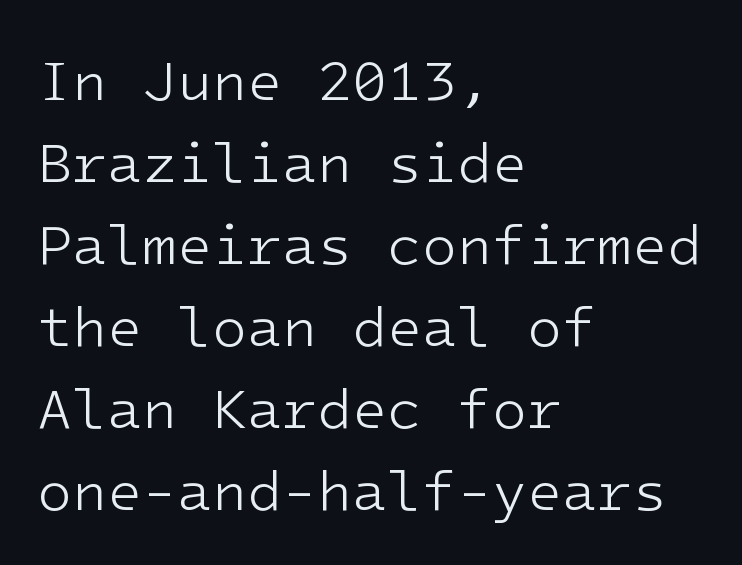
The image shows 57 px light sans-serif type, upright; set left-aligned, normal line spacing (1.44x), normal letter spacing, not underlined; low stroke contrast and a medium x-height.
